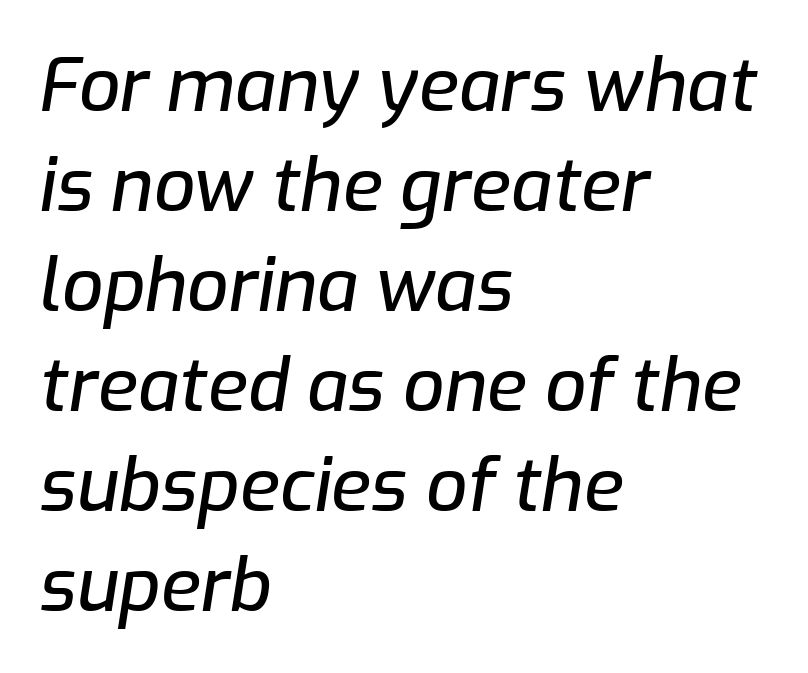
{"italic": "yes", "lean": "right", "slant_degrees": 9, "width": "normal", "stroke_contrast": "low", "x_height": "medium", "monospaced": "no", "underline": "no", "align": "left", "line_spacing": "normal", "line_spacing_ratio": 1.37, "letter_spacing": "normal", "letter_spacing_em": 0.0, "glyph_px": 73}
